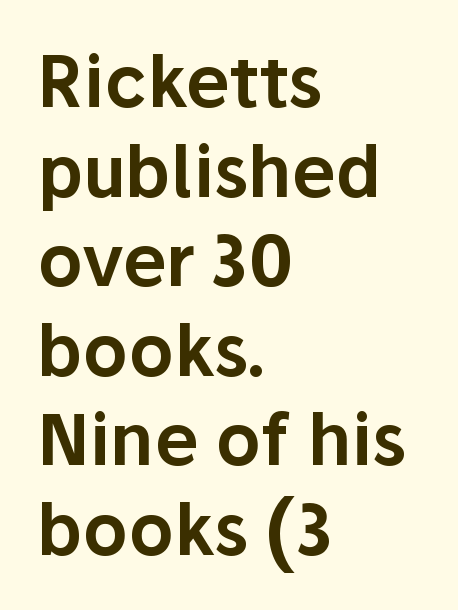
Q: Is the text italic (slanted)? A: No, it is upright.
Q: Is the typeface a serif or a sans-serif typeface? A: Sans-serif.
Q: Is the text underlined? A: No.
Q: How is the paragraph aligned? A: Left-aligned.
Q: Is the spacing between letters normal or unusually wide? A: Normal.
Q: Is the spacing between lines tight, normal or loose? A: Normal.
Q: Width (condensed, normal, or wide)? A: Normal.
Q: Stroke contrast? A: Low.
Q: x-height? A: Medium.
Q: Monospaced? A: No.
